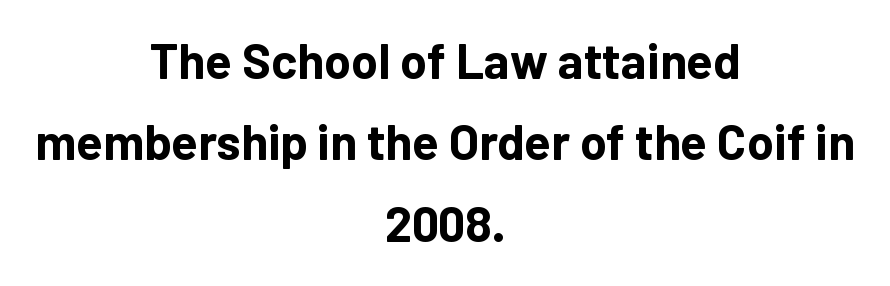
Q: Is the text bold? A: Yes.
Q: Is the text italic (slanted)? A: No, it is upright.
Q: Is the typeface a serif or a sans-serif typeface? A: Sans-serif.
Q: Is the text underlined? A: No.
Q: How is the paragraph aligned? A: Centered.
Q: Is the spacing between letters normal or unusually wide? A: Normal.
Q: Is the spacing between lines tight, normal or loose? A: Normal.
Q: Width (condensed, normal, or wide)? A: Normal.
Q: Stroke contrast? A: Low.
Q: x-height? A: Medium.
Q: Monospaced? A: No.
